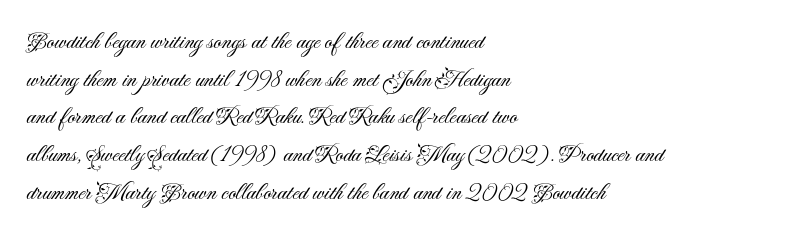
{"bold": "no", "underline": "no", "align": "left", "line_spacing": "normal", "line_spacing_ratio": 1.57, "letter_spacing": "normal", "letter_spacing_em": 0.0, "glyph_px": 24}
